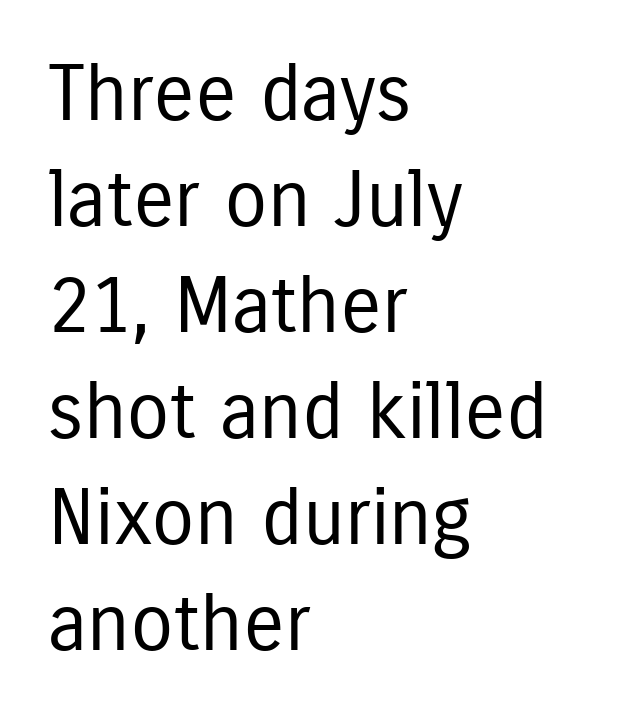
The image shows 78 px regular-weight, condensed sans-serif type, upright; set left-aligned, normal line spacing (1.36x), normal letter spacing, not underlined; low stroke contrast and a medium x-height.
